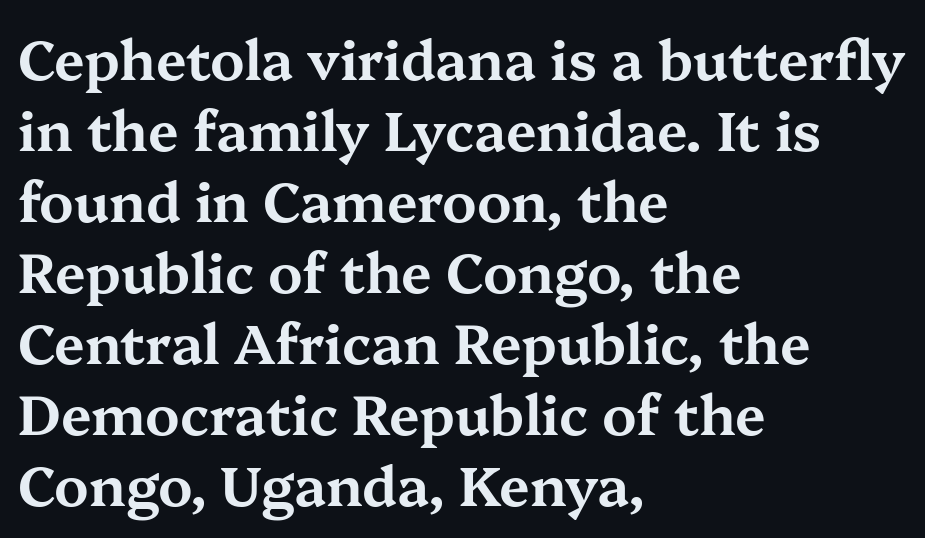
{"serif": "yes", "italic": "no", "width": "wide", "stroke_contrast": "medium", "x_height": "medium", "monospaced": "no", "underline": "no", "align": "left", "line_spacing": "normal", "line_spacing_ratio": 1.29, "letter_spacing": "normal", "letter_spacing_em": 0.0, "glyph_px": 55}
